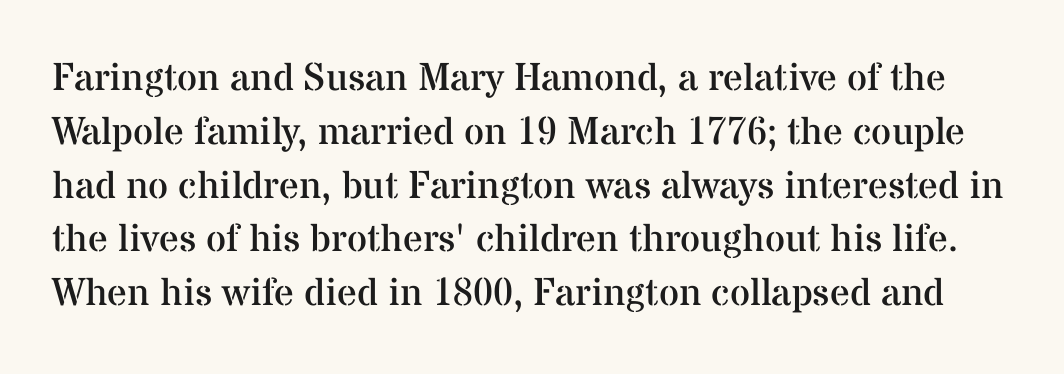
No extra ink here — the face is not bold. Note the varied advance widths — an 'i' is clearly narrower than an 'm'. Notice how the stems are strictly vertical — no italics here. Notice how descenders clear the ascenders below comfortably — that's standard leading. The type family on display is of the serif kind. The strip under each line holds only bare page.
